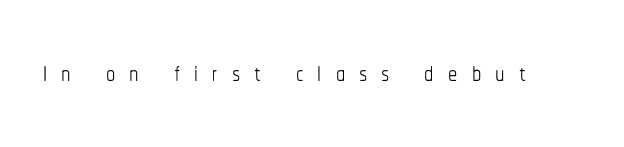
The image shows 37 px thin, condensed type, upright; set unusually wide letter spacing (+0.38 em), not underlined; low stroke contrast and a medium x-height.
